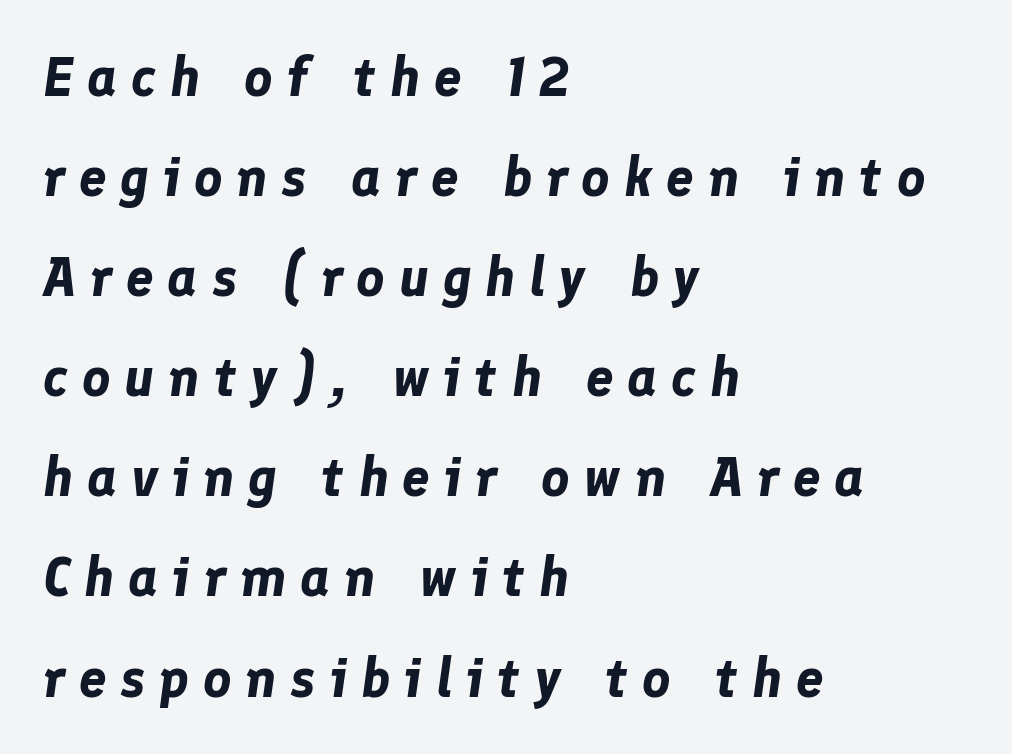
Nobody drew a line under any word here. When letters slant like this, we call the style italic. Tracking value appears strongly positive — letters spread wide. The rendering anchors every line to the left-hand side. Proportional: the letters do not fall into vertical columns. Set as a true bold cut, around the 700 mark.
